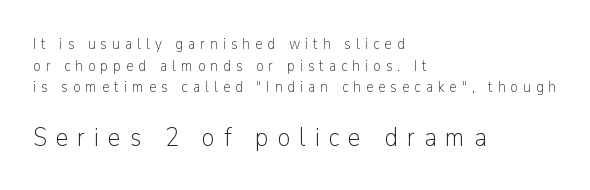
Q: Is the text bold? A: No.
Q: Is the text italic (slanted)? A: No, it is upright.
Q: Is the text underlined? A: No.
Q: How is the paragraph aligned? A: Left-aligned.
Q: Is the spacing between letters normal or unusually wide? A: Unusually wide.
Q: Is the spacing between lines tight, normal or loose? A: Normal.
Q: Which block of text is set in a larger size, the first (top) or the second (bottom)? A: The second (bottom) one.
